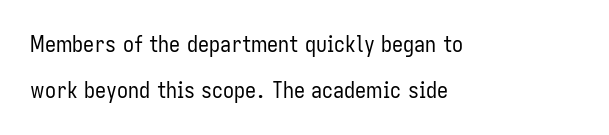
Q: Is the text bold? A: No.
Q: Is the text italic (slanted)? A: No, it is upright.
Q: Is the text underlined? A: No.
Q: How is the paragraph aligned? A: Left-aligned.
Q: Is the spacing between letters normal or unusually wide? A: Normal.
Q: Is the spacing between lines tight, normal or loose? A: Loose.
